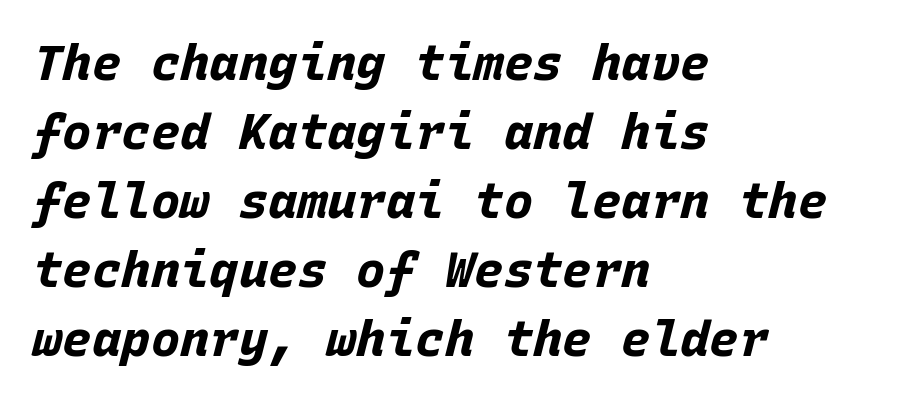
The image shows 49 px bold type, italic (leaning right), monospaced; set left-aligned, normal line spacing (1.41x), normal letter spacing, not underlined; low stroke contrast and a large x-height.
